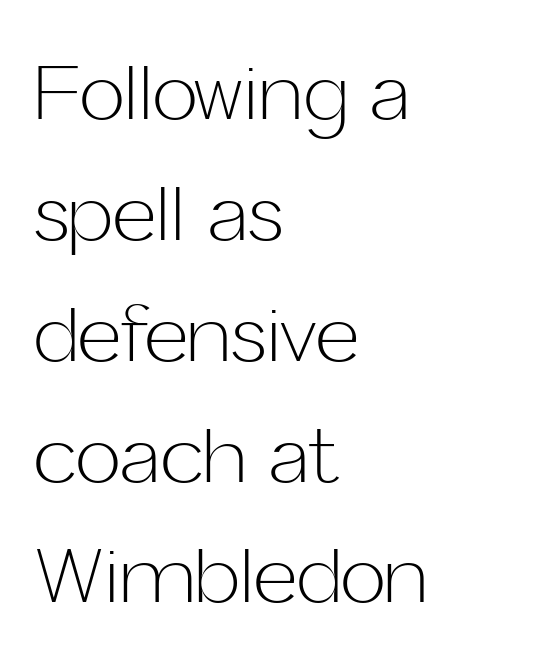
Where is the straight margin? On the left. Unbolded letterforms with no extra heft. Examine the stroke ends and you'll find no serifs. Any mark beneath the type? The region is blank.
